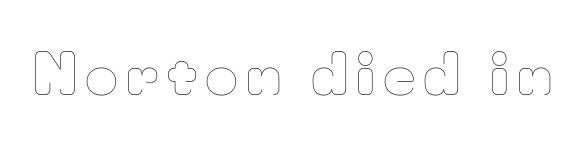
The image shows 56 px thin type, upright; set not underlined; low stroke contrast and a small x-height.
